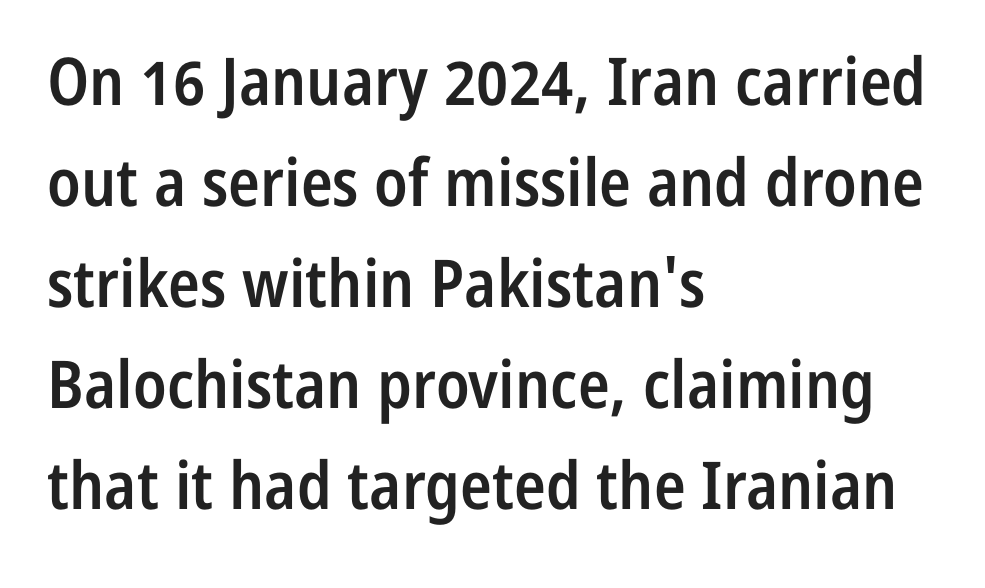
{"serif": "no", "italic": "no", "bold": "semi", "weight": "semibold", "width": "condensed", "stroke_contrast": "low", "x_height": "medium", "monospaced": "no", "underline": "no", "align": "left", "line_spacing": "normal", "line_spacing_ratio": 1.53, "letter_spacing": "normal", "letter_spacing_em": 0.0, "glyph_px": 66}
